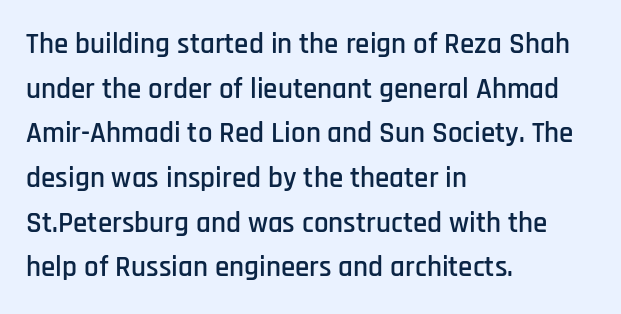
Short note: letters normally spaced. Baseline-to-baseline distance is the conventional proportion of letter height. The designer went with a sans here, leaving each stem footless. Typeset ragged right — the left edge is the straight one. Style check: upright.
